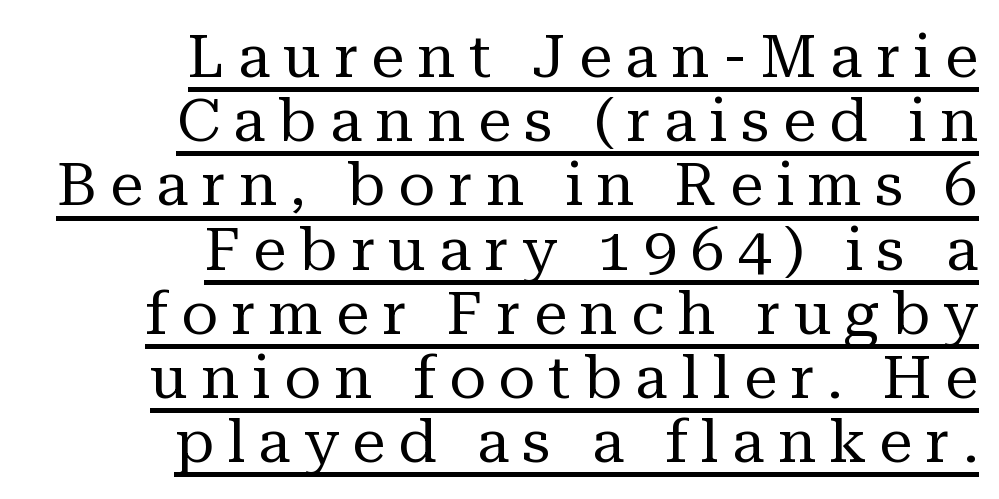
{"serif": "yes", "italic": "no", "bold": "no", "weight": "regular", "width": "normal", "stroke_contrast": "medium", "x_height": "medium", "monospaced": "no", "underline": "yes", "align": "right", "line_spacing": "tight", "line_spacing_ratio": 1.07, "letter_spacing": "wide", "letter_spacing_em": 0.22, "glyph_px": 60}
